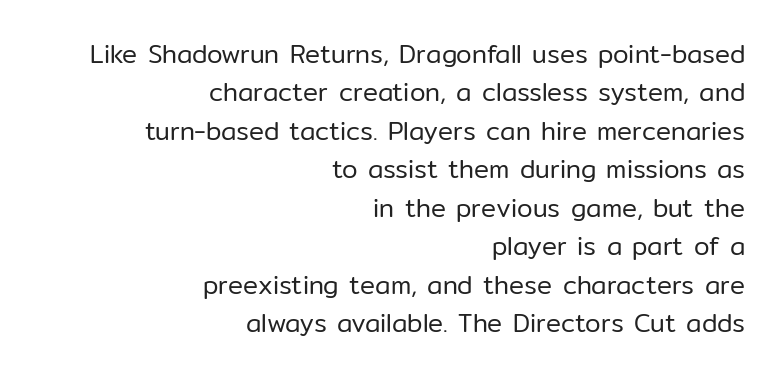
A normal amount of white space separates one row of letters from the next. This is the regular roman posture of the typeface. Nobody touched the tracking dial on this one. This rendering uses right alignment, leaving the left contour irregular. No extra ink here — the face is not bold. Nobody drew a line under any word here.
